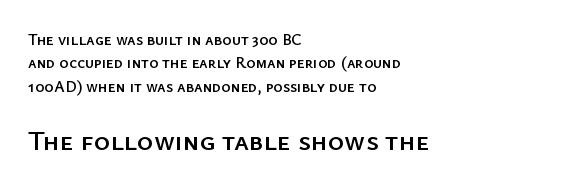
The image shows 28 px sans-serif type, upright; set left-aligned, normal line spacing (1.46x), normal letter spacing, not underlined; the second (bottom) block is 1.75x larger; low stroke contrast and a medium x-height.
